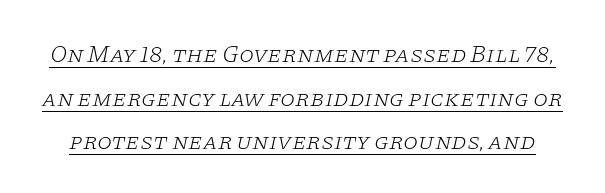
Q: Is the text bold? A: No.
Q: Is the text italic (slanted)? A: Yes, it leans right by about 11 degrees.
Q: Is the text underlined? A: Yes.
Q: Is the spacing between letters normal or unusually wide? A: Normal.
